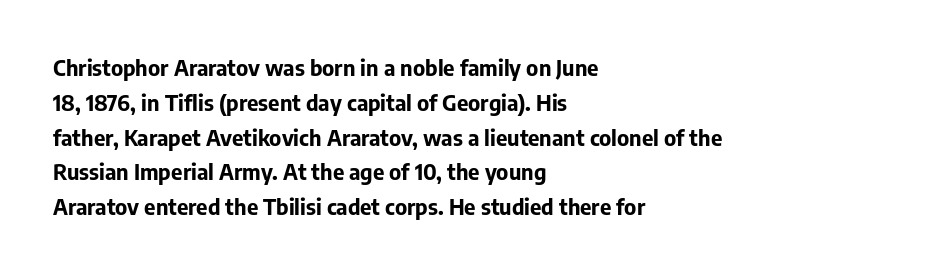
One-word summary of the alignment: left. Characters remain perfectly vertical along every line. Words float on clear page, feet unadorned. Look at the tracking — it's just the regular setting, nothing added.
